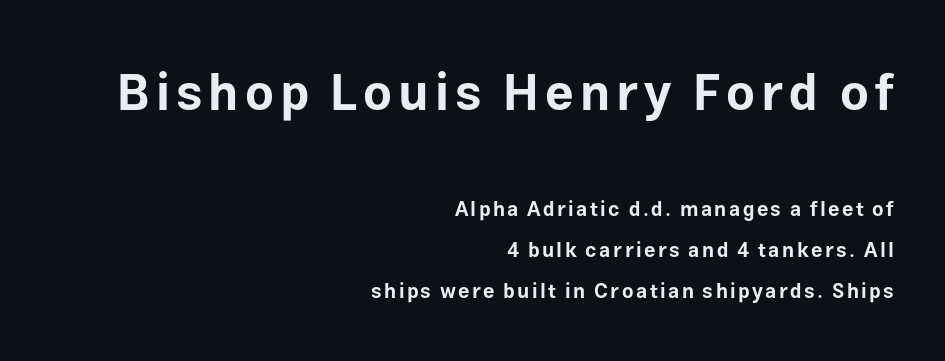
Quick note: not italic, upright. Bold? Absolutely — the strokes are thick and heavy. Size hierarchy here favors the leading block over the trailing one. Typographically, this falls in the sans-serif category.
